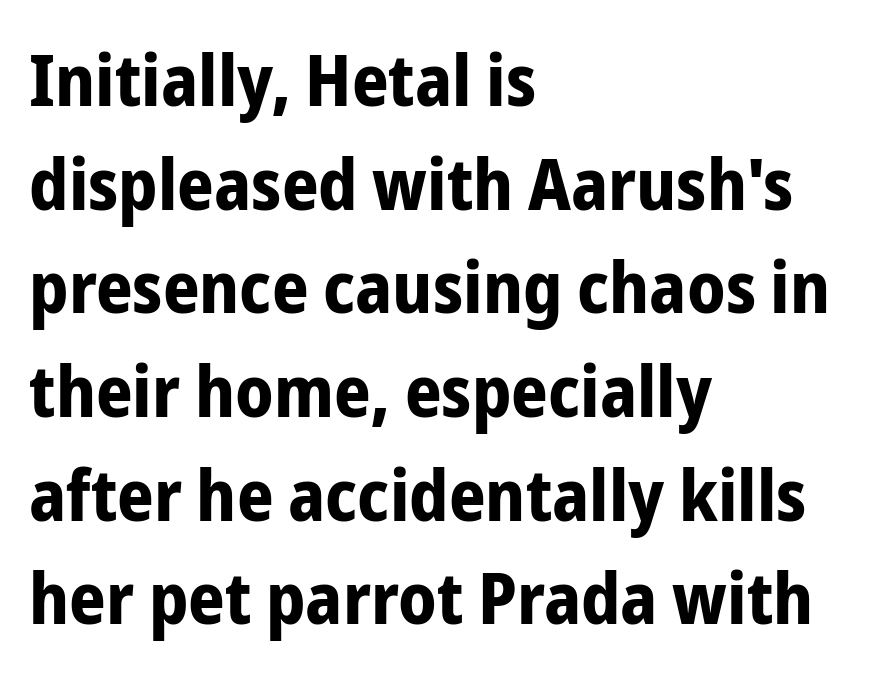
The paragraph shown leans on its left margin. In terms of letterform style, serifs are entirely absent. Each letter keeps its own natural width here, so spacing adapts to shape. A dark, heavy texture on the line: the type is bold. Successive baselines arrive at the customary interval.
